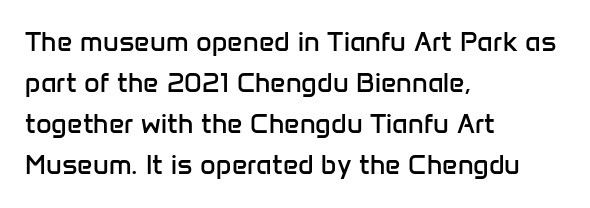
{"italic": "no", "bold": "no", "underline": "no", "align": "left", "line_spacing": "normal", "line_spacing_ratio": 1.52, "letter_spacing": "normal", "letter_spacing_em": 0.0, "glyph_px": 27}
